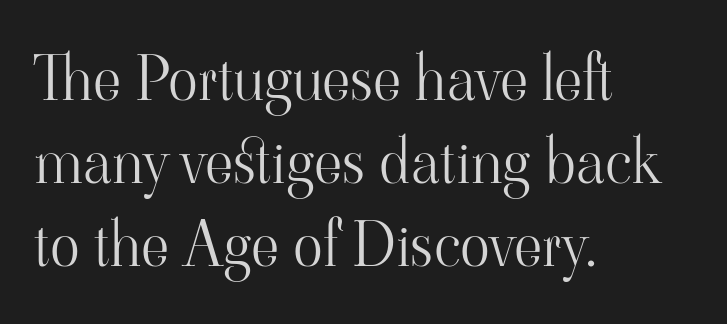
The image shows 62 px light serif type, upright; set left-aligned, normal line spacing (1.34x), normal letter spacing, not underlined; high stroke contrast and a small x-height.
